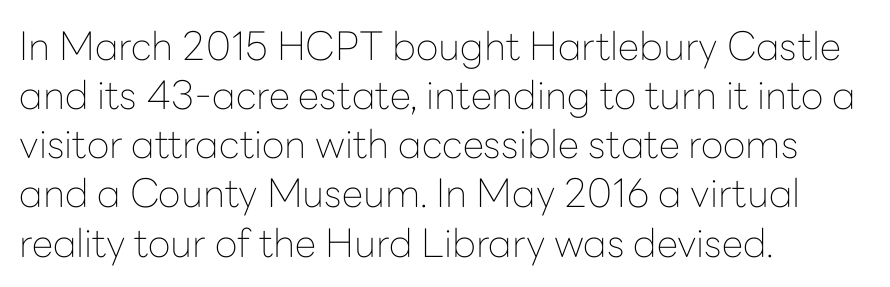
{"serif": "no", "italic": "no", "bold": "no", "weight": "thin", "width": "normal", "stroke_contrast": "low", "x_height": "medium", "monospaced": "no", "underline": "no", "align": "left", "line_spacing": "normal", "line_spacing_ratio": 1.26, "letter_spacing": "normal", "letter_spacing_em": 0.0, "glyph_px": 39}
